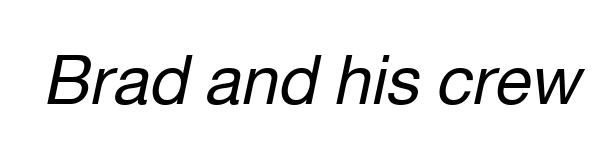
{"italic": "yes", "lean": "right", "slant_degrees": 12, "bold": "no", "weight": "regular", "width": "normal", "stroke_contrast": "low", "x_height": "medium", "monospaced": "no", "underline": "no", "letter_spacing": "normal", "letter_spacing_em": 0.0, "glyph_px": 67}
